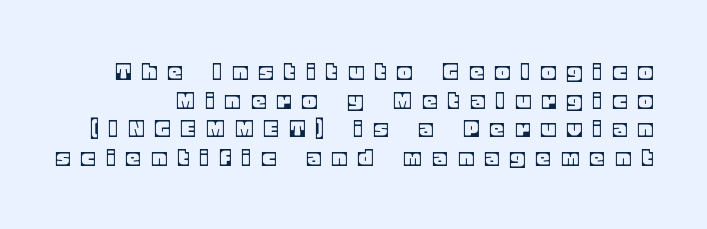
The image shows 26 px text type, upright; set tight line spacing (1.1x), unusually wide letter spacing (+0.48 em), not underlined.
